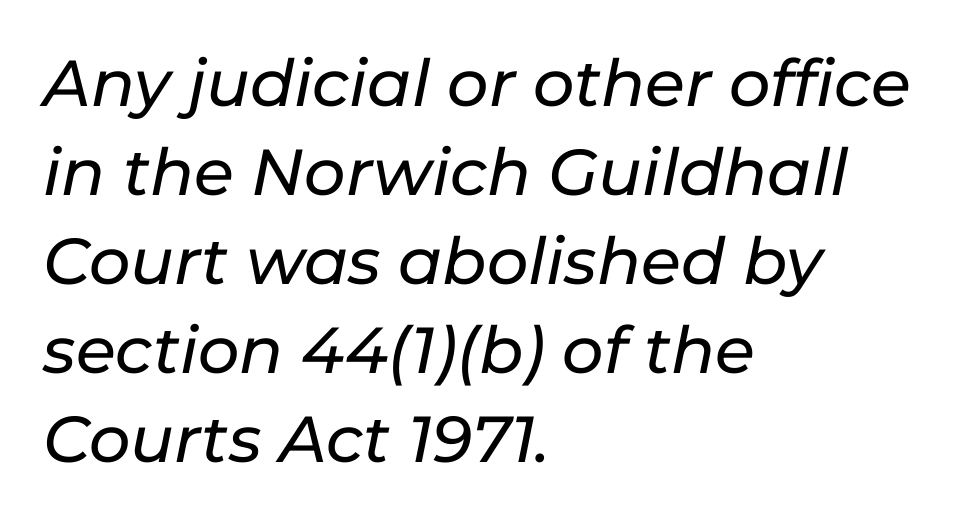
The image shows 65 px text type, italic (leaning right); set left-aligned, normal line spacing (1.37x), normal letter spacing, not underlined; low stroke contrast and a medium x-height.
